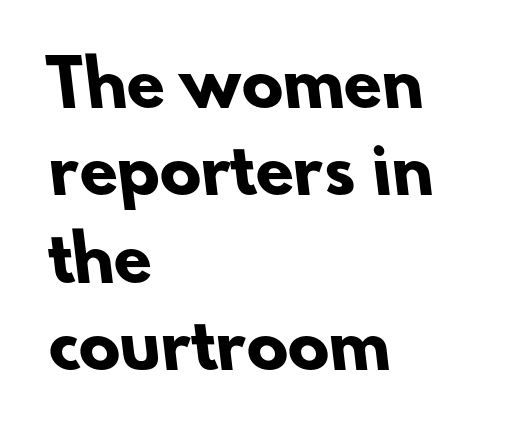
{"serif": "no", "bold": "yes", "weight": "heavy", "width": "normal", "stroke_contrast": "low", "x_height": "small", "monospaced": "no", "underline": "no", "align": "left", "line_spacing": "normal", "line_spacing_ratio": 1.41, "letter_spacing": "normal", "letter_spacing_em": 0.0, "glyph_px": 62}
